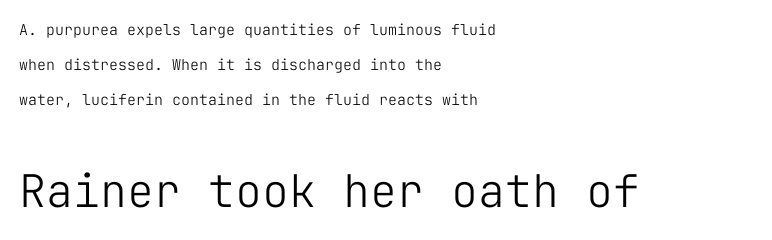
You could count columns in this text — the font is strictly monospaced. A light-to-regular cut is what we see here. Nothing unusual about the tracking: characters are spaced as the font intends. The words here are not underlined.
